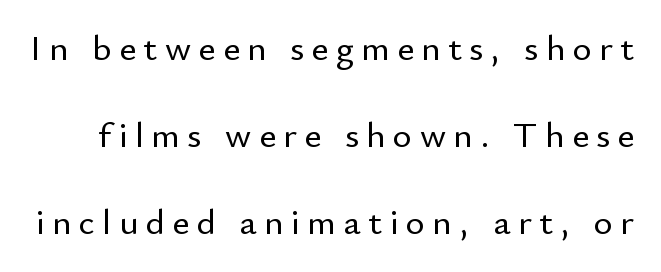
Is this a sans? Yes — the strokes have no serifs. The type sits square on the baseline with zero lean. The area under the type is left untouched. Vertically, the passage feels expansive, rows floating well apart.
